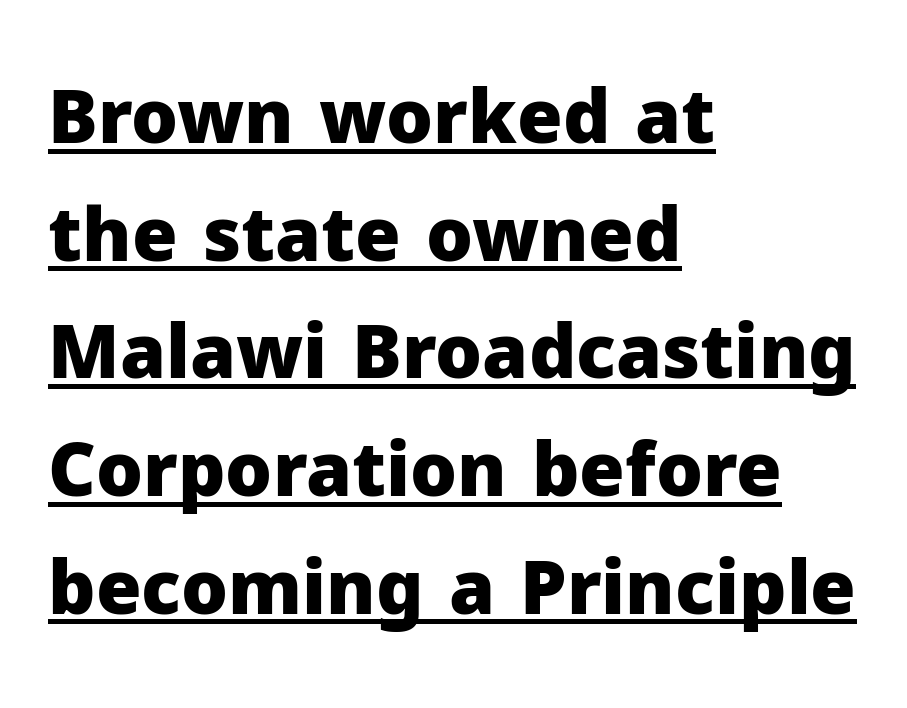
{"serif": "no", "italic": "no", "bold": "yes", "weight": "heavy", "width": "normal", "stroke_contrast": "low", "x_height": "medium", "monospaced": "no", "underline": "yes", "align": "left", "line_spacing": "normal", "line_spacing_ratio": 1.59, "letter_spacing": "normal", "letter_spacing_em": 0.0, "glyph_px": 74}
